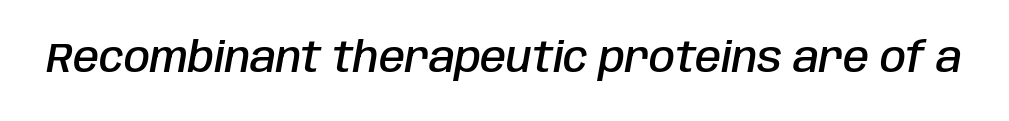
The face used here is proportionally spaced, like ordinary book or web type. Only glyphs here, with clear space below each row. The specimen reads as italic at a glance. Stroke thickness is moderately raised; the sample reads as semibold. How are the letters spaced? Ordinarily, with no added tracking.
